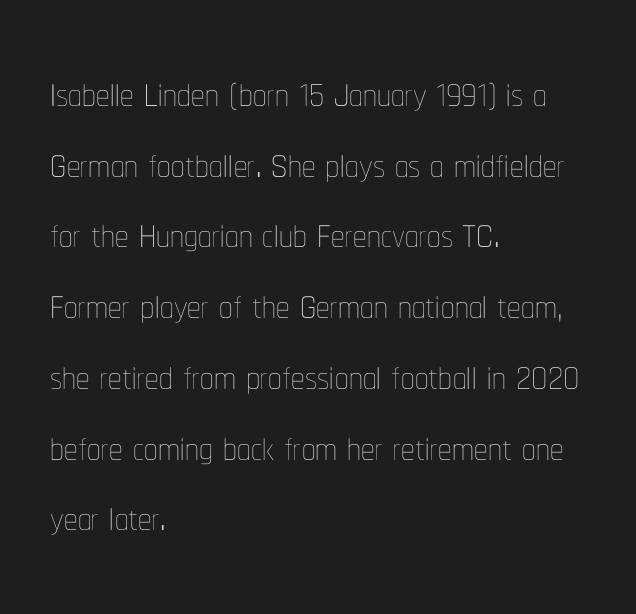
Is there much room between lines? A standard amount, neither cramped nor airy. The setting favours the left margin, as ordinary paragraphs usually do. Summary of weight: not heavy and not bold. Clear beneath every line of the passage. Designer's note — italics off, roman on. The letterforms sit shoulder to shoulder at normal distance.
